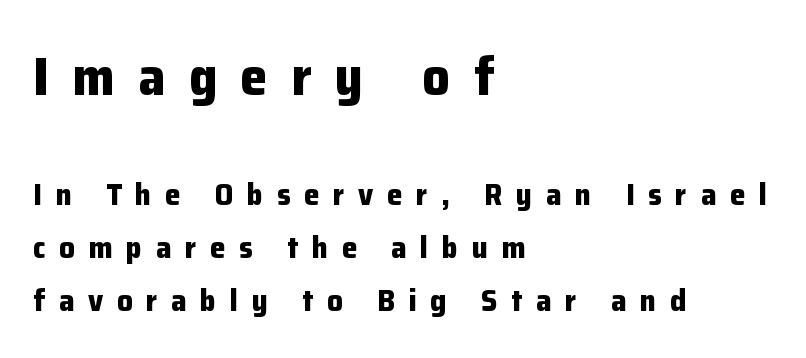
Descenders hang freely into open space. The passage is arranged the way most books set body copy — flush left. The typesetting leans heavy: a genuine bold. Characters remain perfectly vertical along every line. Look at the tracking — it's clearly loosened, letters drifting apart. A typesetter would call this proportional, since set widths differ per character.
